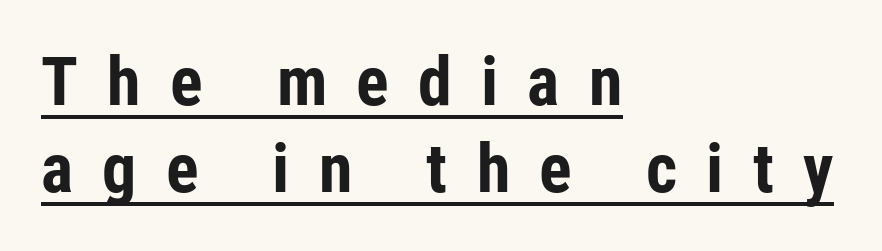
Q: Is the text bold? A: Yes.
Q: Is the text italic (slanted)? A: No, it is upright.
Q: Is the typeface a serif or a sans-serif typeface? A: Sans-serif.
Q: Is the text underlined? A: Yes.
Q: How is the paragraph aligned? A: Left-aligned.
Q: Is the spacing between letters normal or unusually wide? A: Unusually wide.
Q: Is the spacing between lines tight, normal or loose? A: Normal.
Q: Width (condensed, normal, or wide)? A: Condensed.
Q: Stroke contrast? A: Low.
Q: x-height? A: Medium.
Q: Monospaced? A: No.
